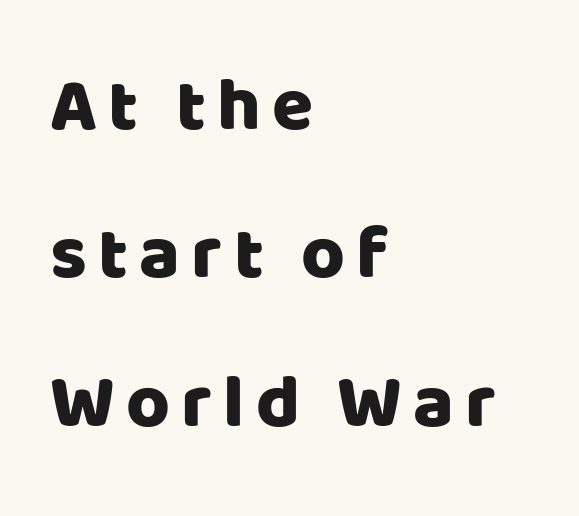
{"serif": "no", "italic": "no", "width": "normal", "stroke_contrast": "low", "x_height": "large", "monospaced": "no", "underline": "no", "align": "left", "line_spacing": "loose", "line_spacing_ratio": 1.98, "glyph_px": 75}
